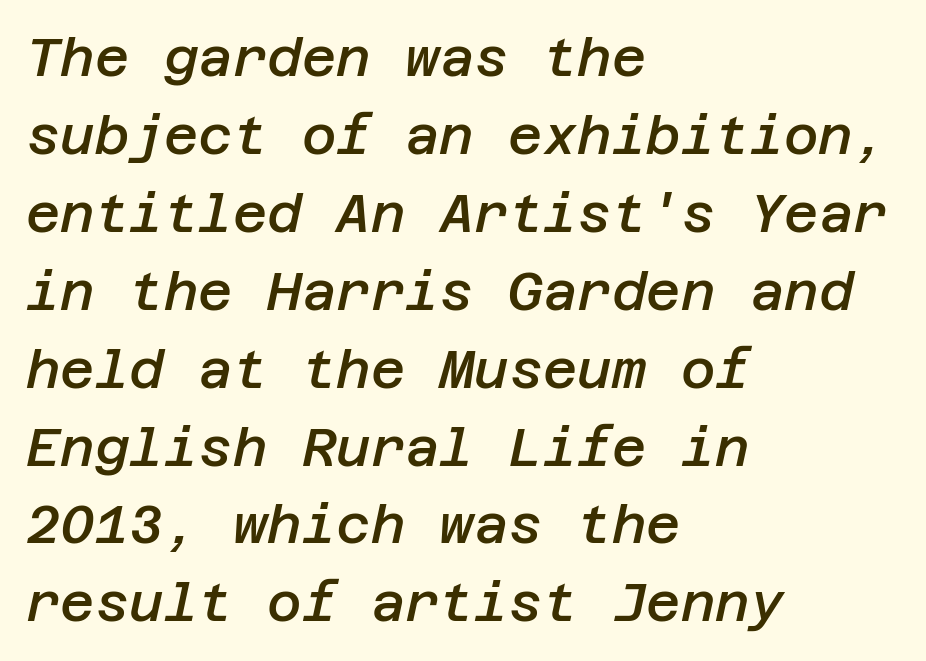
Q: Is the text bold? A: Semi-bold.
Q: Is the text italic (slanted)? A: Yes, it leans right by about 12 degrees.
Q: Is the text underlined? A: No.
Q: How is the paragraph aligned? A: Left-aligned.
Q: Is the spacing between letters normal or unusually wide? A: Normal.
Q: Is the spacing between lines tight, normal or loose? A: Normal.
Q: Width (condensed, normal, or wide)? A: Normal.
Q: Stroke contrast? A: Low.
Q: x-height? A: Large.
